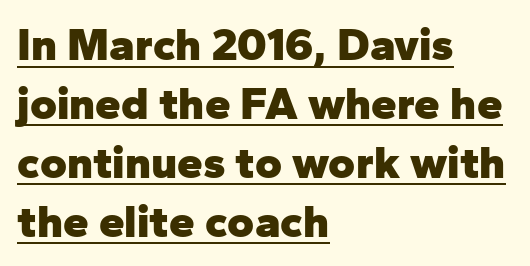
Q: Is the text bold? A: Yes.
Q: Is the text italic (slanted)? A: No, it is upright.
Q: Is the typeface a serif or a sans-serif typeface? A: Sans-serif.
Q: Is the text underlined? A: Yes.
Q: How is the paragraph aligned? A: Left-aligned.
Q: Is the spacing between letters normal or unusually wide? A: Normal.
Q: Is the spacing between lines tight, normal or loose? A: Normal.
Q: Width (condensed, normal, or wide)? A: Normal.
Q: Stroke contrast? A: Low.
Q: x-height? A: Medium.
Q: Monospaced? A: No.
